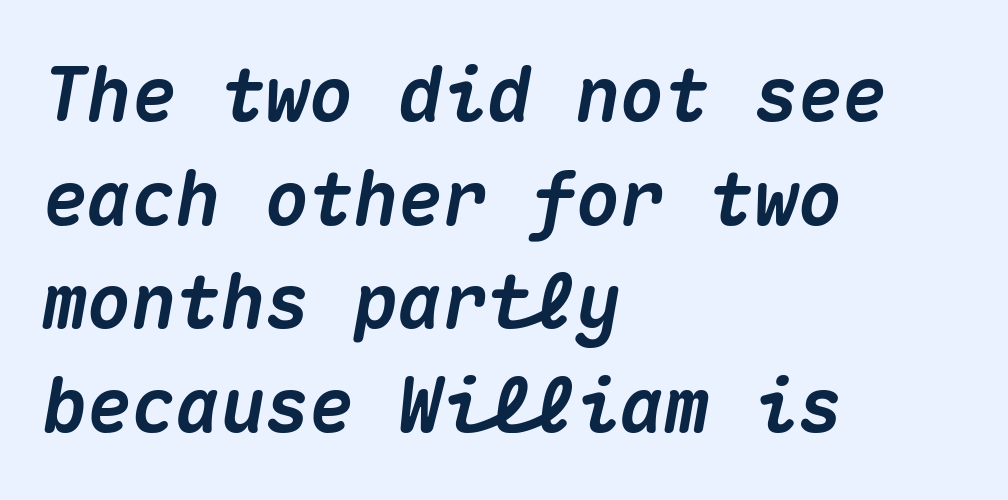
Q: Is the text bold? A: Yes.
Q: Is the text italic (slanted)? A: Yes, it leans right by about 10 degrees.
Q: Is the text underlined? A: No.
Q: How is the paragraph aligned? A: Left-aligned.
Q: Is the spacing between letters normal or unusually wide? A: Normal.
Q: Is the spacing between lines tight, normal or loose? A: Normal.
Q: Width (condensed, normal, or wide)? A: Normal.
Q: Stroke contrast? A: Medium.
Q: x-height? A: Medium.
Q: Monospaced? A: Yes.
